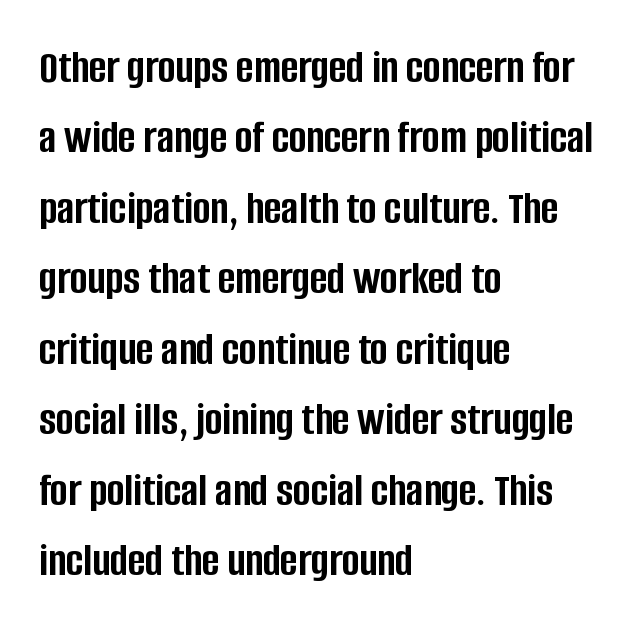
Q: Is the text bold? A: Yes.
Q: Is the text italic (slanted)? A: No, it is upright.
Q: Is the typeface a serif or a sans-serif typeface? A: Sans-serif.
Q: Is the text underlined? A: No.
Q: How is the paragraph aligned? A: Left-aligned.
Q: Is the spacing between letters normal or unusually wide? A: Normal.
Q: Is the spacing between lines tight, normal or loose? A: Normal.
Q: Width (condensed, normal, or wide)? A: Condensed.
Q: Stroke contrast? A: Low.
Q: x-height? A: Large.
Q: Monospaced? A: No.
